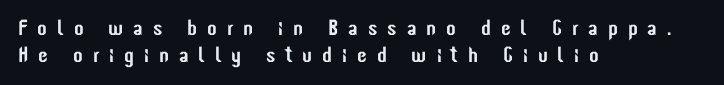
{"italic": "no", "underline": "no", "align": "left", "line_spacing_ratio": 1.21, "letter_spacing": "wide", "letter_spacing_em": 0.45, "glyph_px": 22}
